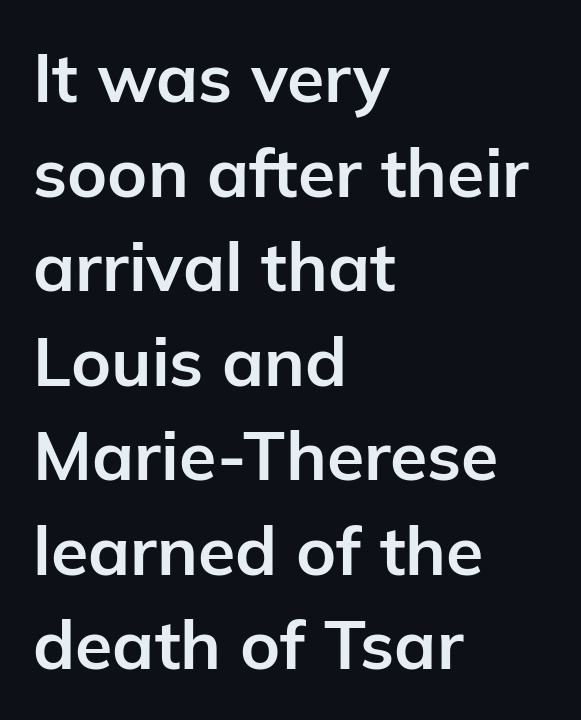
Q: Is the text bold? A: Yes.
Q: Is the text italic (slanted)? A: No, it is upright.
Q: Is the typeface a serif or a sans-serif typeface? A: Sans-serif.
Q: Is the text underlined? A: No.
Q: How is the paragraph aligned? A: Left-aligned.
Q: Is the spacing between letters normal or unusually wide? A: Normal.
Q: Is the spacing between lines tight, normal or loose? A: Normal.
Q: Width (condensed, normal, or wide)? A: Normal.
Q: Stroke contrast? A: Low.
Q: x-height? A: Medium.
Q: Monospaced? A: No.
